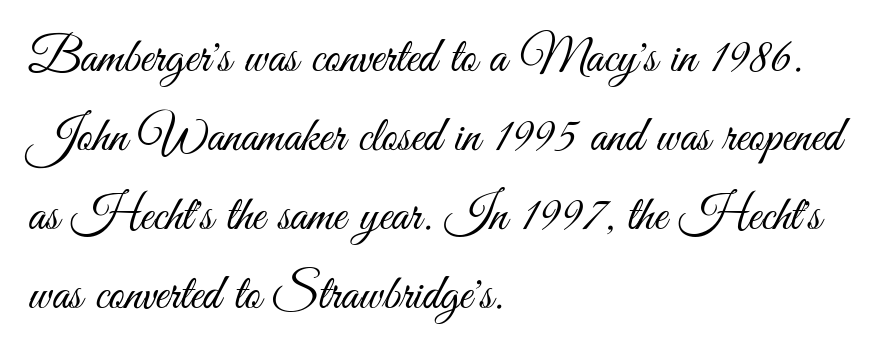
The image shows 50 px light, condensed sans-serif type; set left-aligned, normal line spacing (1.58x), normal letter spacing, not underlined; medium stroke contrast and a small x-height.
